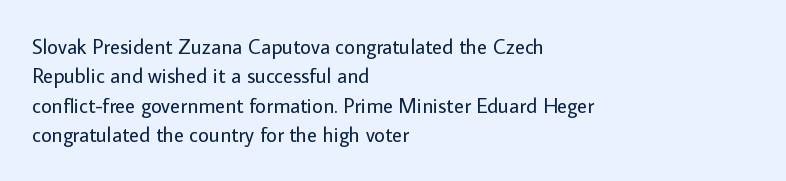
Q: Is the text bold? A: No.
Q: Is the text italic (slanted)? A: No, it is upright.
Q: Is the text underlined? A: No.
Q: How is the paragraph aligned? A: Left-aligned.
Q: Is the spacing between letters normal or unusually wide? A: Normal.
Q: Is the spacing between lines tight, normal or loose? A: Normal.
